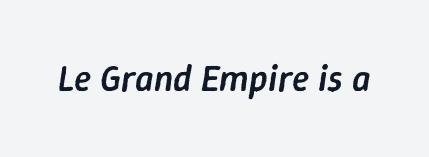
Q: Is the text bold? A: Semi-bold.
Q: Is the text italic (slanted)? A: Yes, it leans right by about 9 degrees.
Q: Is the text underlined? A: No.
Q: Is the spacing between letters normal or unusually wide? A: Normal.
Q: Width (condensed, normal, or wide)? A: Normal.
Q: Stroke contrast? A: Low.
Q: x-height? A: Medium.
Q: Monospaced? A: No.
